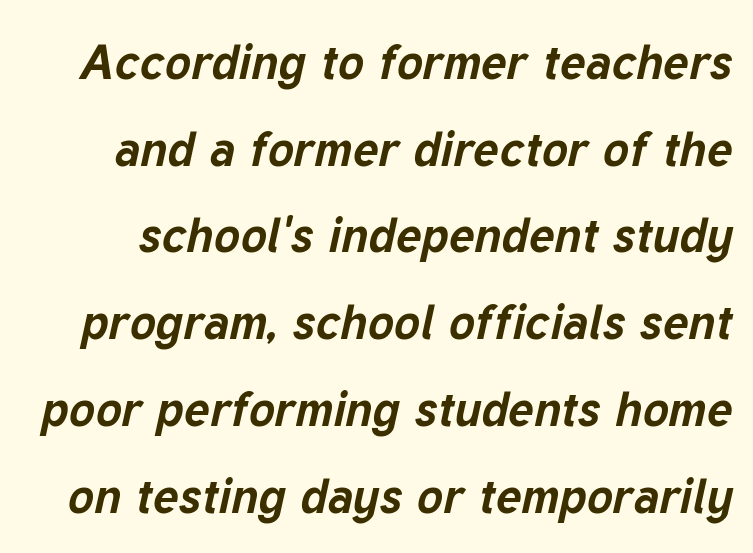
The image shows 49 px bold type, italic (leaning right); set line spacing 1.77x, normal letter spacing, not underlined; low stroke contrast and a medium x-height.
